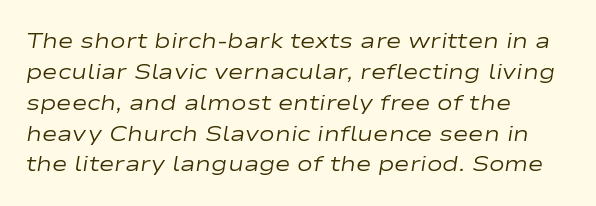
Q: Is the text bold? A: No.
Q: Is the text italic (slanted)? A: Yes, it leans right by about 9 degrees.
Q: Is the text underlined? A: No.
Q: How is the paragraph aligned? A: Left-aligned.
Q: Is the spacing between letters normal or unusually wide? A: Normal.
Q: Is the spacing between lines tight, normal or loose? A: Normal.
